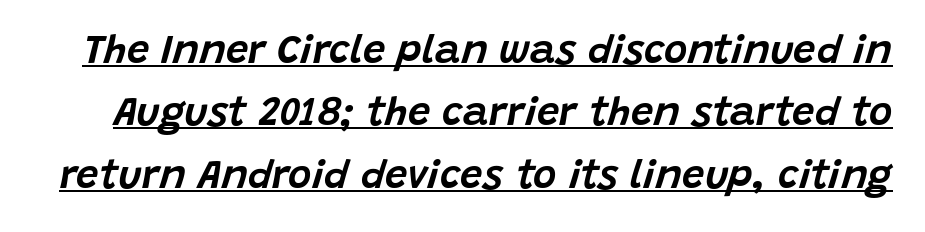
Q: Is the text italic (slanted)? A: Yes, it leans right by about 15 degrees.
Q: Is the text underlined? A: Yes.
Q: Is the spacing between letters normal or unusually wide? A: Normal.
Q: Is the spacing between lines tight, normal or loose? A: Normal.
Q: Width (condensed, normal, or wide)? A: Normal.
Q: Stroke contrast? A: Low.
Q: x-height? A: Large.
Q: Monospaced? A: No.
